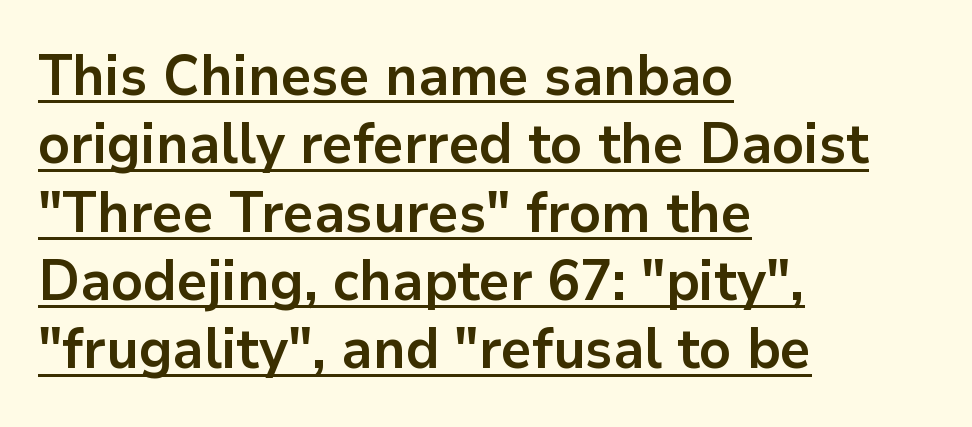
The image shows 56 px bold sans-serif type, upright; set left-aligned, line spacing 1.22x, normal letter spacing, underlined; low stroke contrast and a medium x-height.
